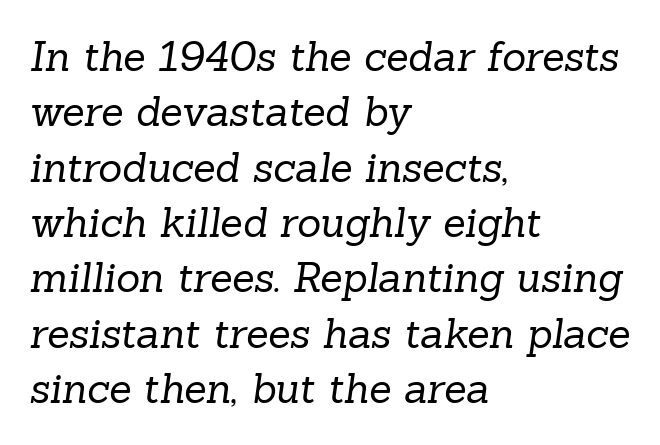
There is no visible air inserted between adjacent glyphs. The glyphs are unaccompanied by any horizontal stroke below them. No letter is thick-stroked: the sample isn't bold. The rows are spaced the way most documents space them.
